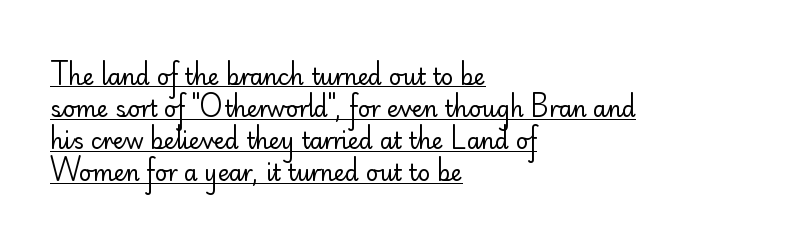
The lines sit at an ordinary, default distance from one another. The weight would be labelled regular, book, light, or lighter still. The typography opts for an upright posture over an oblique one. Tracking here is standard; glyphs follow each other at the usual distance. Casual observation: everything's shoved over to the left. Honestly, the underline is the first thing you notice here.
